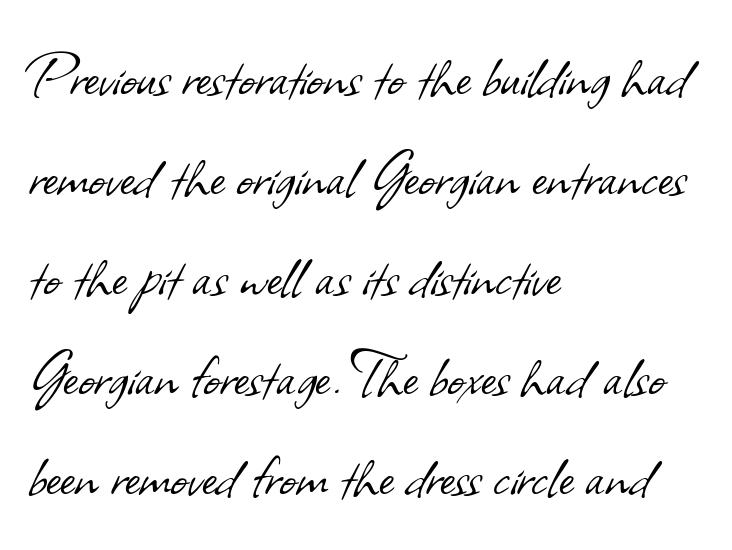
{"serif": "no", "bold": "no", "weight": "light", "width": "normal", "stroke_contrast": "low", "x_height": "small", "monospaced": "no", "underline": "no", "align": "left", "line_spacing": "normal", "line_spacing_ratio": 1.41, "letter_spacing": "normal", "letter_spacing_em": 0.0, "glyph_px": 71}
